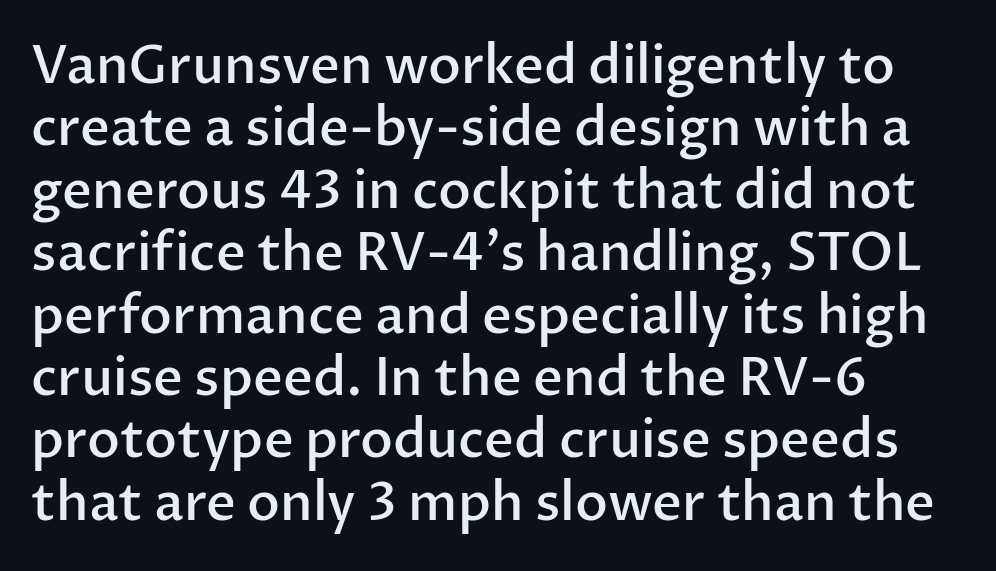
Q: Is the text bold? A: Semi-bold.
Q: Is the text italic (slanted)? A: No, it is upright.
Q: Is the typeface a serif or a sans-serif typeface? A: Sans-serif.
Q: Is the text underlined? A: No.
Q: How is the paragraph aligned? A: Left-aligned.
Q: Is the spacing between letters normal or unusually wide? A: Normal.
Q: Width (condensed, normal, or wide)? A: Normal.
Q: Stroke contrast? A: Low.
Q: x-height? A: Medium.
Q: Monospaced? A: No.
